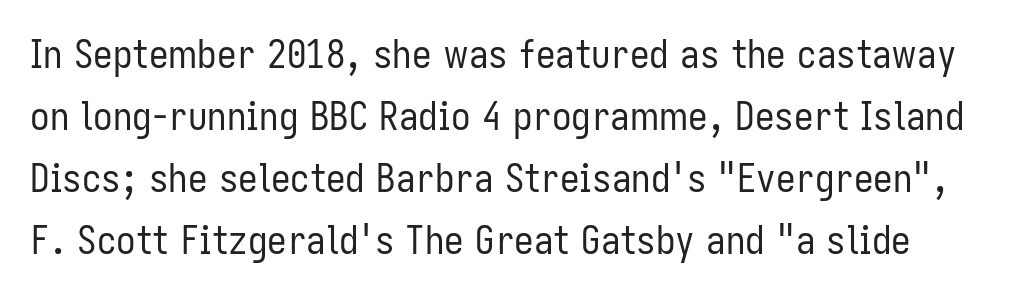
Q: Is the text bold? A: No.
Q: Is the text italic (slanted)? A: No, it is upright.
Q: Is the typeface a serif or a sans-serif typeface? A: Sans-serif.
Q: Is the text underlined? A: No.
Q: Is the spacing between letters normal or unusually wide? A: Normal.
Q: Is the spacing between lines tight, normal or loose? A: Normal.
Q: Width (condensed, normal, or wide)? A: Condensed.
Q: Stroke contrast? A: Low.
Q: x-height? A: Medium.
Q: Monospaced? A: No.
